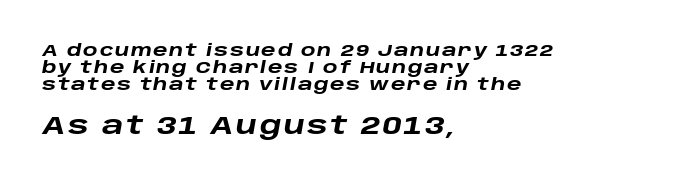
{"italic": "yes", "lean": "right", "slant_degrees": 10, "bold": "yes", "underline": "no", "align": "left", "line_spacing": "tight", "line_spacing_ratio": 1.01, "larger_block": "second", "size_ratio": 1.47, "glyph_px": 25}
